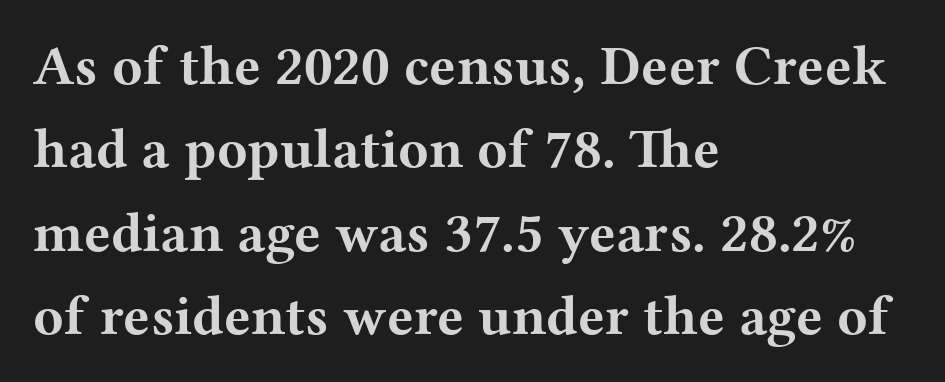
The image shows 56 px bold, wide serif type, upright; set left-aligned, normal line spacing (1.49x), normal letter spacing, not underlined; medium stroke contrast and a medium x-height.
